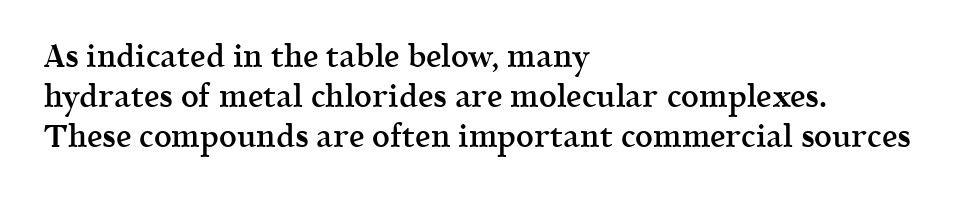
The image shows 31 px semibold serif type, upright; set left-aligned, normal line spacing (1.29x), normal letter spacing, not underlined; a medium x-height.
